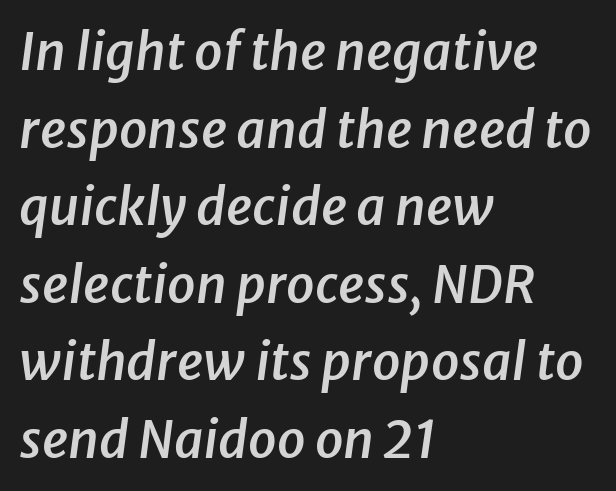
Q: Is the text bold? A: Semi-bold.
Q: Is the text italic (slanted)? A: Yes, it leans right by about 8 degrees.
Q: Is the text underlined? A: No.
Q: How is the paragraph aligned? A: Left-aligned.
Q: Is the spacing between letters normal or unusually wide? A: Normal.
Q: Is the spacing between lines tight, normal or loose? A: Normal.
Q: Width (condensed, normal, or wide)? A: Normal.
Q: Stroke contrast? A: Low.
Q: x-height? A: Medium.
Q: Monospaced? A: No.
